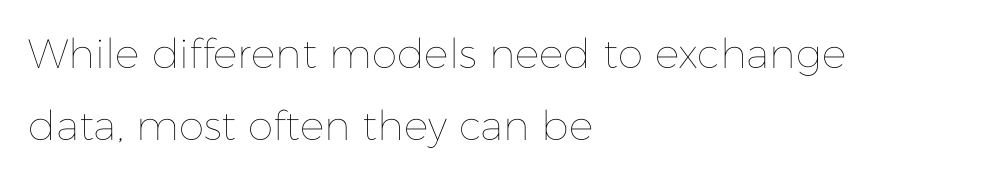
The image shows 41 px thin type, upright; set left-aligned, line spacing 1.75x, normal letter spacing, not underlined; low stroke contrast and a medium x-height.
